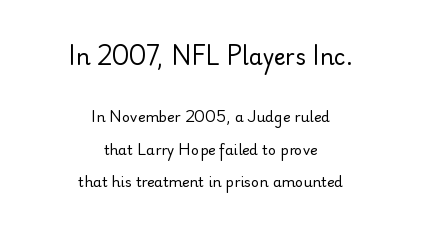
Spacing between characters is what you'd get straight out of the box. The font is comparable to plain body text, perhaps lighter. Top chunk: large. Bottom chunk: small. Rule under the text: the space is simply empty. One glance says open: line gaps are wider than usual.
